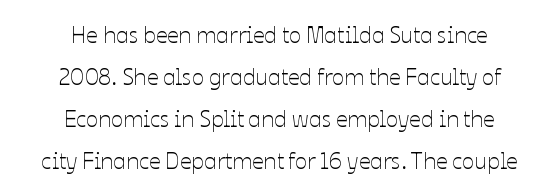
The image shows 23 px text type, upright; set centered, line spacing 1.82x, normal letter spacing, not underlined.
